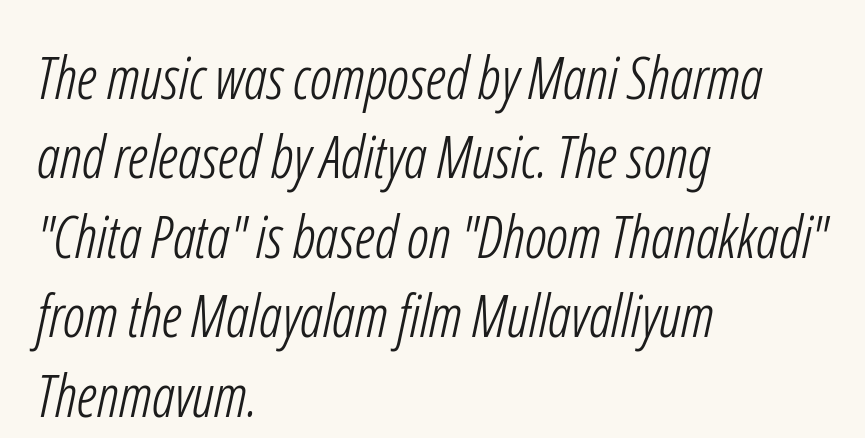
The image shows 58 px light, condensed sans-serif type; set left-aligned, normal line spacing (1.37x), normal letter spacing, not underlined; low stroke contrast and a medium x-height.
